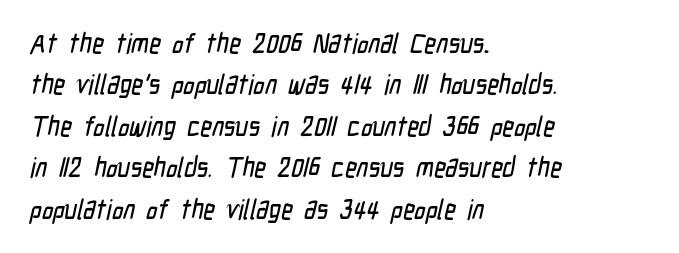
{"serif": "no", "width": "condensed", "stroke_contrast": "low", "x_height": "medium", "monospaced": "no", "underline": "no", "align": "left", "line_spacing": "normal", "line_spacing_ratio": 1.48, "letter_spacing": "normal", "letter_spacing_em": 0.0, "glyph_px": 28}
